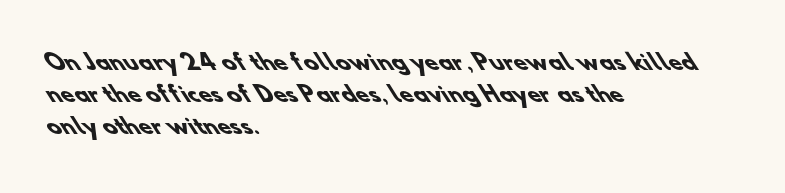
{"bold": "yes", "underline": "no", "align": "left", "line_spacing": "normal", "line_spacing_ratio": 1.52, "letter_spacing": "normal", "letter_spacing_em": 0.0, "glyph_px": 21}
